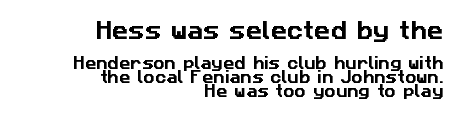
The space directly below the letters is spotless. Compared with a flush-left layout, this one pins lines to the opposite, right side. Note: larger setting up top, smaller setting below. Words appear dense and cohesive because spacing is normal. Baseline-to-baseline distance is barely more than the letter height.
